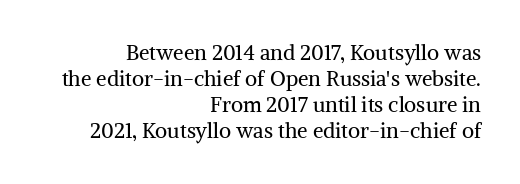
Compared with a typical body face, this is equally light or lighter still. Which margin do the lines hug? The right one — the left edge is uneven. The specimen reads as upright at a glance. Standard letterfit; no display-style spreading of the glyphs. Has an underline been added? It has not.
